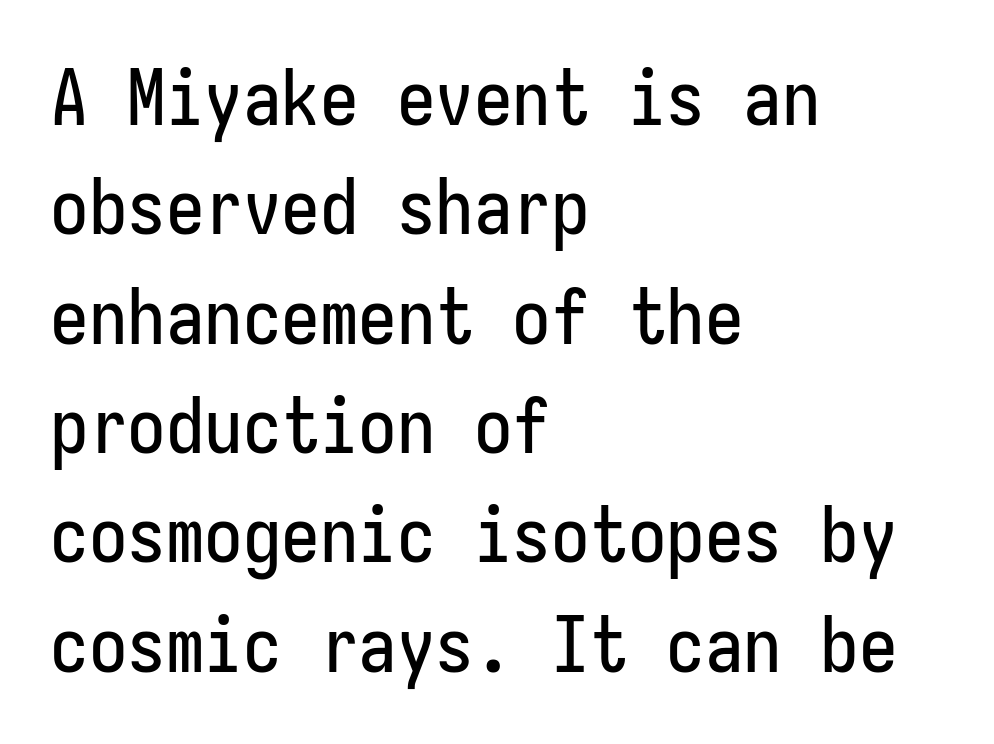
Students, note that the glyphs here touch the page at normal intervals. The lines in this sample share a left origin and differ only in where they stop. The letters carry no serifs — their stems end cleanly without finishing strokes. Notice how descenders clear the ascenders below comfortably — that's standard leading.
